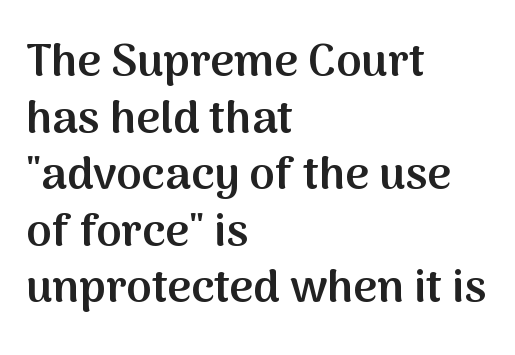
Q: Is the text bold? A: Semi-bold.
Q: Is the text italic (slanted)? A: No, it is upright.
Q: Is the typeface a serif or a sans-serif typeface? A: Sans-serif.
Q: Is the text underlined? A: No.
Q: How is the paragraph aligned? A: Left-aligned.
Q: Is the spacing between letters normal or unusually wide? A: Normal.
Q: Width (condensed, normal, or wide)? A: Normal.
Q: Stroke contrast? A: Medium.
Q: x-height? A: Medium.
Q: Monospaced? A: No.
